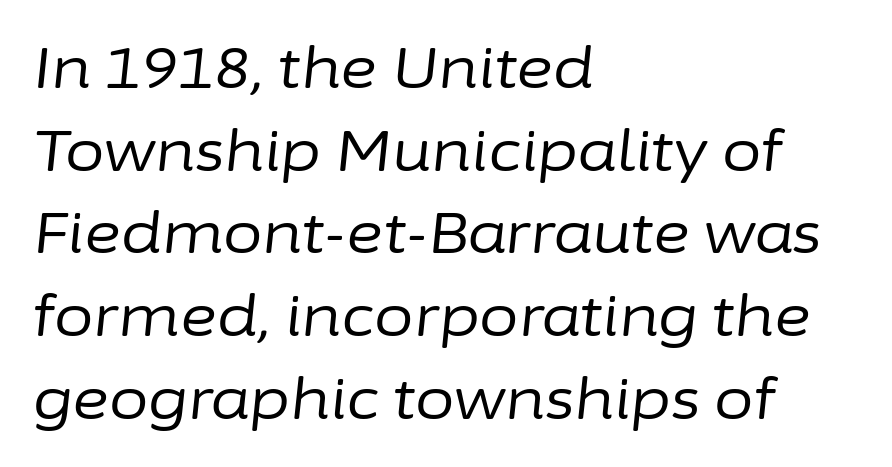
{"italic": "yes", "lean": "right", "slant_degrees": 6, "bold": "no", "weight": "regular", "width": "normal", "stroke_contrast": "low", "x_height": "medium", "monospaced": "no", "underline": "no", "align": "left", "line_spacing": "normal", "line_spacing_ratio": 1.45, "letter_spacing": "normal", "letter_spacing_em": 0.0, "glyph_px": 57}
